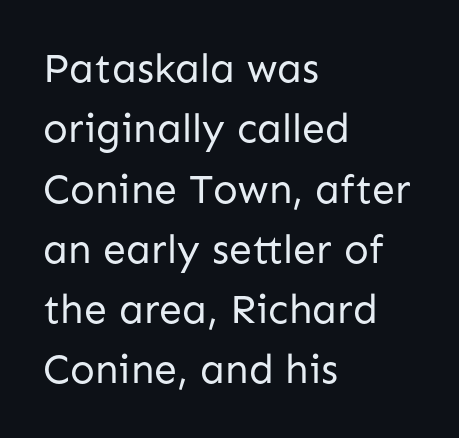
Q: Is the text bold? A: No.
Q: Is the text italic (slanted)? A: No, it is upright.
Q: Is the typeface a serif or a sans-serif typeface? A: Sans-serif.
Q: Is the text underlined? A: No.
Q: How is the paragraph aligned? A: Left-aligned.
Q: Is the spacing between letters normal or unusually wide? A: Normal.
Q: Is the spacing between lines tight, normal or loose? A: Normal.
Q: Width (condensed, normal, or wide)? A: Normal.
Q: Stroke contrast? A: Low.
Q: x-height? A: Medium.
Q: Monospaced? A: No.
